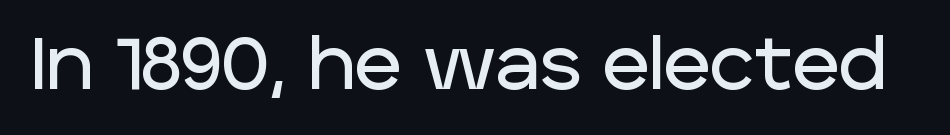
Descender tails drop into unmarked territory. Font category for this specimen: sans-serif. How are the letters spaced? Ordinarily, with no added tracking. This sample has the flowing, uneven cadence of proportional lettering. When letters stand straight like this, we call the style roman or upright.
